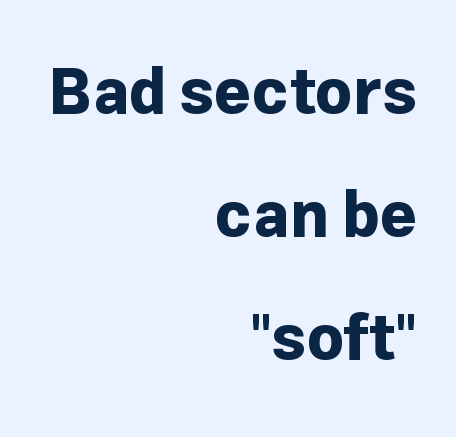
The image shows 64 px bold sans-serif type, upright; set right-aligned, loose line spacing (1.92x), normal letter spacing, not underlined; low stroke contrast and a medium x-height.
